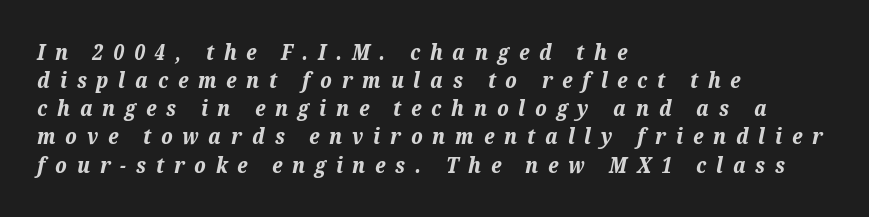
{"italic": "yes", "lean": "right", "slant_degrees": 12, "bold": "yes", "underline": "no", "align": "left", "line_spacing": "normal", "line_spacing_ratio": 1.34, "letter_spacing": "wide", "letter_spacing_em": 0.47, "glyph_px": 21}
